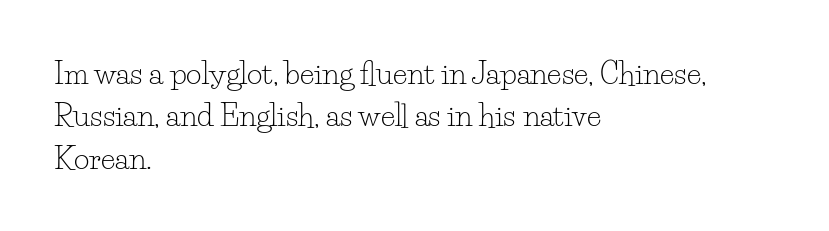
The image shows 30 px light serif type, upright; set left-aligned, normal line spacing (1.41x), normal letter spacing, not underlined; low stroke contrast and a small x-height.
